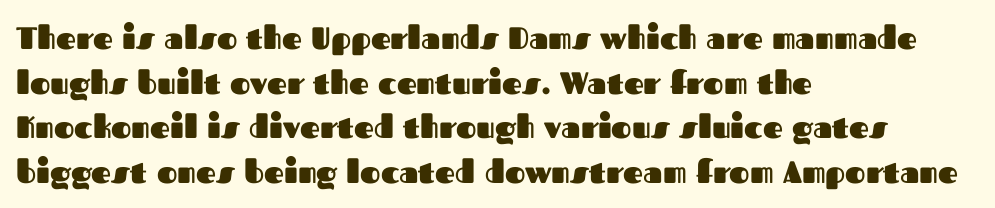
Q: Is the text bold? A: Yes.
Q: Is the text italic (slanted)? A: No, it is upright.
Q: Is the typeface a serif or a sans-serif typeface? A: Sans-serif.
Q: Is the text underlined? A: No.
Q: How is the paragraph aligned? A: Left-aligned.
Q: Is the spacing between letters normal or unusually wide? A: Normal.
Q: Is the spacing between lines tight, normal or loose? A: Normal.
Q: Width (condensed, normal, or wide)? A: Normal.
Q: Stroke contrast? A: Medium.
Q: x-height? A: Medium.
Q: Monospaced? A: No.
